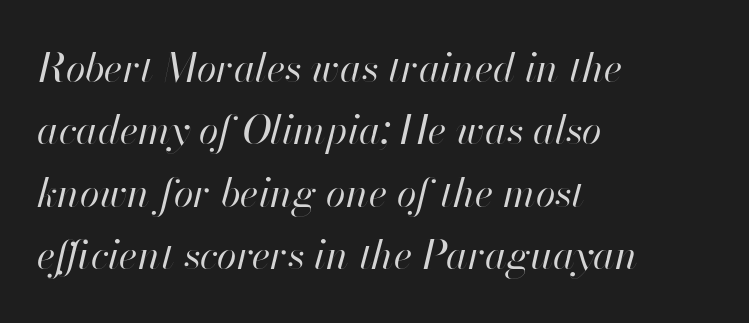
The type is set solid horizontally, with unmodified tracking. Evenly set lines give the paragraph a standard silhouette. Letters have the restrained weight of plain body copy at most. Horizontal alignment here is leftward, the default for most running prose.
